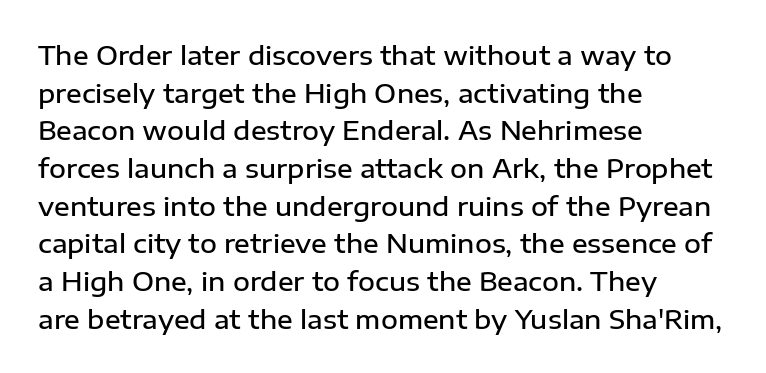
The image shows 26 px text type, upright; set left-aligned, normal line spacing (1.45x), normal letter spacing, not underlined.
